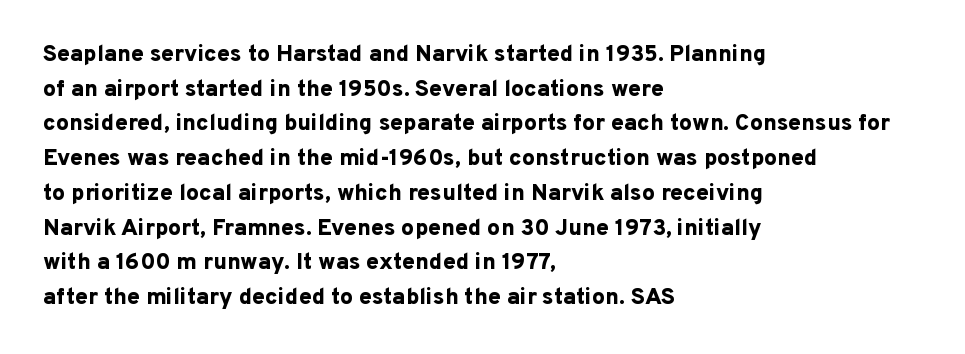
Q: Is the text bold? A: Yes.
Q: Is the text italic (slanted)? A: No, it is upright.
Q: Is the text underlined? A: No.
Q: How is the paragraph aligned? A: Left-aligned.
Q: Is the spacing between letters normal or unusually wide? A: Normal.
Q: Is the spacing between lines tight, normal or loose? A: Normal.
